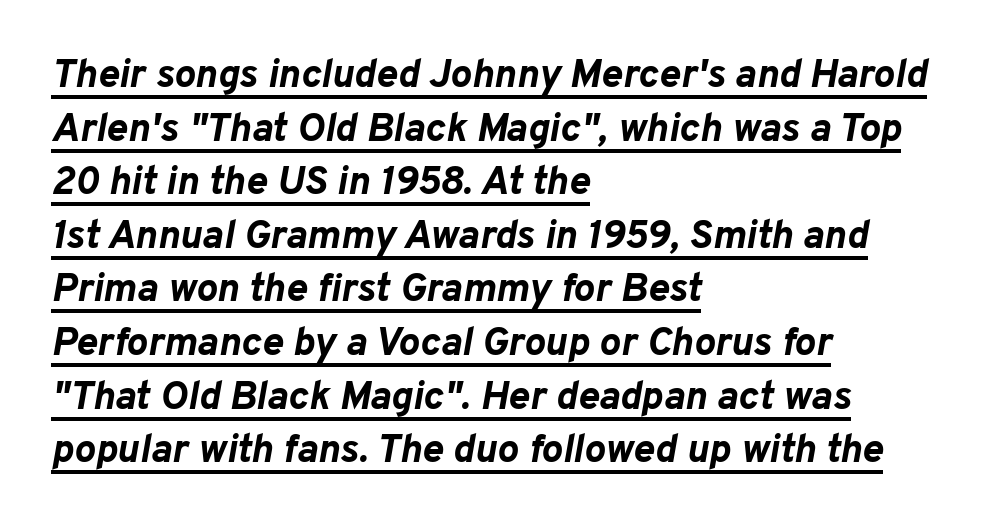
The glyphs are accompanied by a horizontal stroke just below them. These lines were composed using italics. Looks like regular typesetting: each glyph gets only the width it needs. Visually the block forms a straight wall on the left and a jagged coastline on the right.
